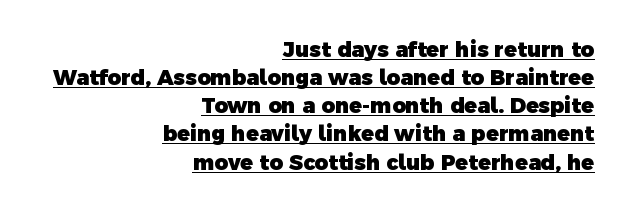
{"bold": "yes", "underline": "yes", "align": "right", "line_spacing": "normal", "line_spacing_ratio": 1.34, "letter_spacing": "normal", "letter_spacing_em": 0.0, "glyph_px": 21}
